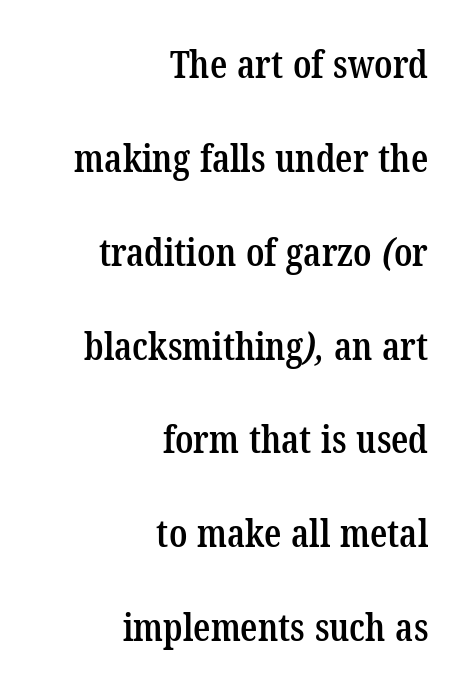
Think of a printed novel: that variable character pitch is what you see here. Each word holds together tightly as a unit, with standard inter-letter gaps. The face used here is seriffed, in the tradition of book romans. A clean baseline with only descenders dipping below it.
